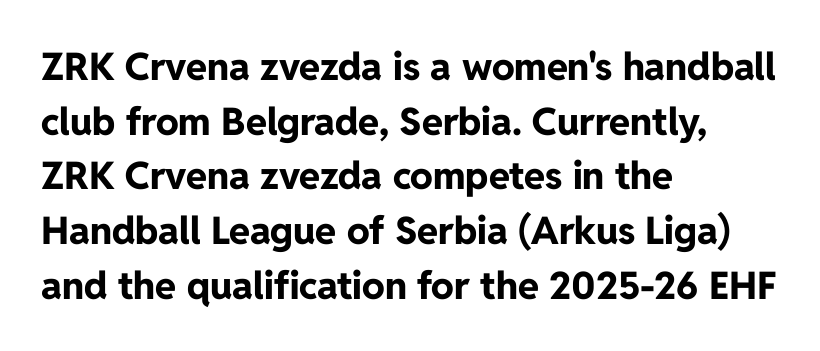
Honestly, there is no underline to notice here at all. Chunky letters — that's bold for sure. Teacher's note: observe the even left margin — that is flush-left alignment. Observe the ordinary spacing: letters are neighbours, not strangers.
